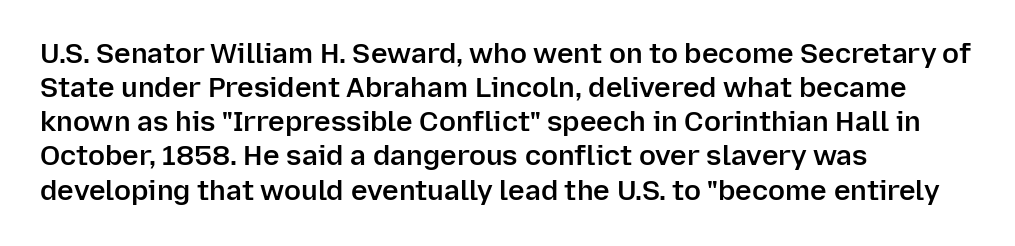
{"serif": "no", "italic": "no", "bold": "semi", "weight": "semibold", "width": "normal", "stroke_contrast": "low", "x_height": "medium", "monospaced": "no", "underline": "no", "align": "left", "line_spacing_ratio": 1.22, "letter_spacing": "normal", "letter_spacing_em": 0.0, "glyph_px": 28}
